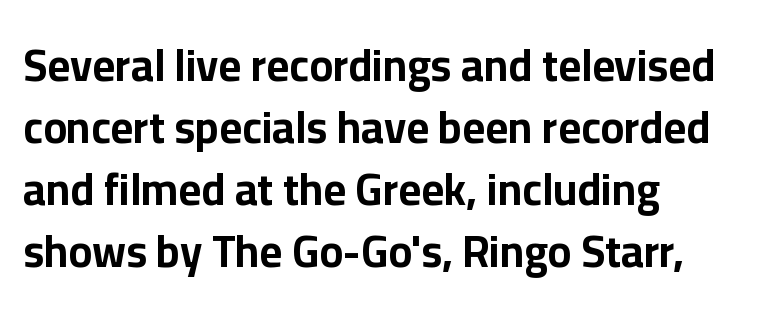
Q: Is the text bold? A: Yes.
Q: Is the text italic (slanted)? A: No, it is upright.
Q: Is the typeface a serif or a sans-serif typeface? A: Sans-serif.
Q: Is the text underlined? A: No.
Q: How is the paragraph aligned? A: Left-aligned.
Q: Is the spacing between letters normal or unusually wide? A: Normal.
Q: Is the spacing between lines tight, normal or loose? A: Normal.
Q: Width (condensed, normal, or wide)? A: Normal.
Q: Stroke contrast? A: Low.
Q: x-height? A: Medium.
Q: Monospaced? A: No.
